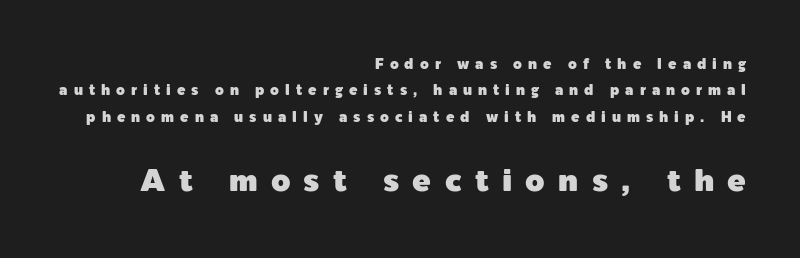
{"serif": "no", "italic": "no", "width": "normal", "x_height": "medium", "monospaced": "no", "underline": "no", "align": "right", "line_spacing_ratio": 1.88, "letter_spacing": "wide", "letter_spacing_em": 0.43, "larger_block": "second", "size_ratio": 2.21, "glyph_px": 31}
